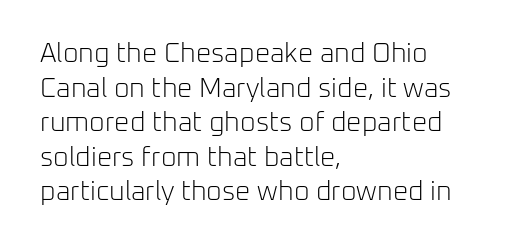
The block of text has a typical density, with ordinary space between rows. Which margin do the lines hug? The left one — the right edge is uneven. The space directly below the letters is spotless. This is the regular roman posture of the typeface. Does extra space separate the letters? No, they use regular spacing.
